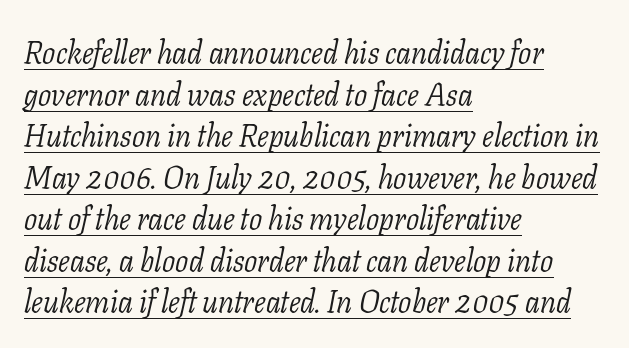
{"serif": "yes", "italic": "yes", "lean": "right", "slant_degrees": 11, "bold": "no", "weight": "light", "width": "normal", "stroke_contrast": "low", "x_height": "medium", "monospaced": "no", "underline": "yes", "align": "left", "line_spacing": "normal", "line_spacing_ratio": 1.34, "letter_spacing": "normal", "letter_spacing_em": 0.0, "glyph_px": 31}
